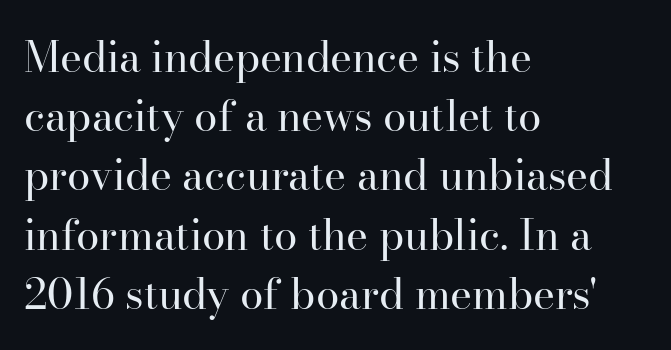
Q: Is the text bold? A: No.
Q: Is the text italic (slanted)? A: No, it is upright.
Q: Is the typeface a serif or a sans-serif typeface? A: Serif.
Q: Is the text underlined? A: No.
Q: How is the paragraph aligned? A: Left-aligned.
Q: Is the spacing between letters normal or unusually wide? A: Normal.
Q: Is the spacing between lines tight, normal or loose? A: Normal.
Q: Width (condensed, normal, or wide)? A: Normal.
Q: Stroke contrast? A: High.
Q: x-height? A: Small.
Q: Monospaced? A: No.
